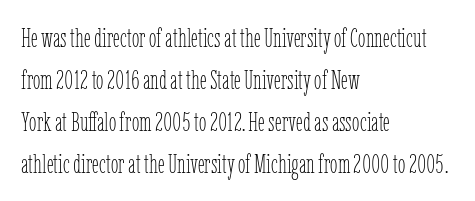
The image shows 27 px text type, upright; set left-aligned, normal line spacing (1.55x), normal letter spacing, not underlined.
